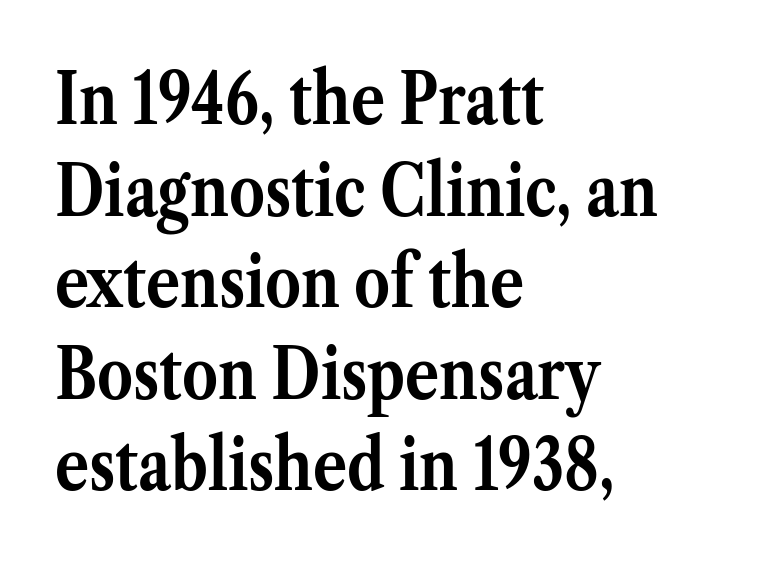
Q: Is the text bold? A: Yes.
Q: Is the text italic (slanted)? A: No, it is upright.
Q: Is the typeface a serif or a sans-serif typeface? A: Serif.
Q: Is the text underlined? A: No.
Q: How is the paragraph aligned? A: Left-aligned.
Q: Is the spacing between letters normal or unusually wide? A: Normal.
Q: Is the spacing between lines tight, normal or loose? A: Normal.
Q: Width (condensed, normal, or wide)? A: Normal.
Q: Stroke contrast? A: Medium.
Q: x-height? A: Medium.
Q: Monospaced? A: No.
